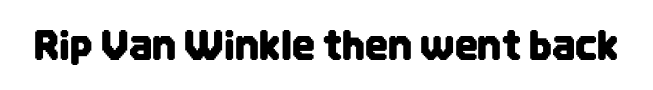
The image shows 40 px condensed sans-serif type, upright; set normal letter spacing, not underlined; low stroke contrast and a large x-height.
